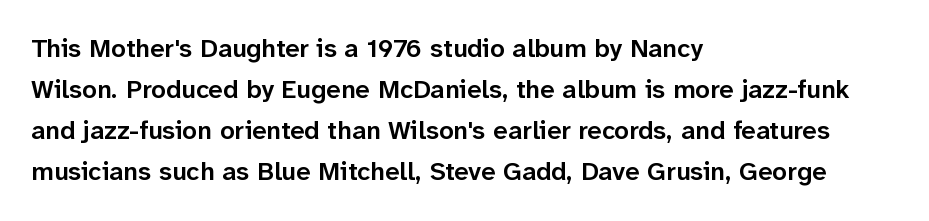
Bold? Not quite — semibold, heavier than regular but stopping short. In CSS terms this would be text-align: left. Does extra space separate the letters? No, they use regular spacing. How would I describe the line gaps? Plain and ordinary. Unlike italic type, these characters show no tilt at all. Honestly, there is no underline to notice here at all.
